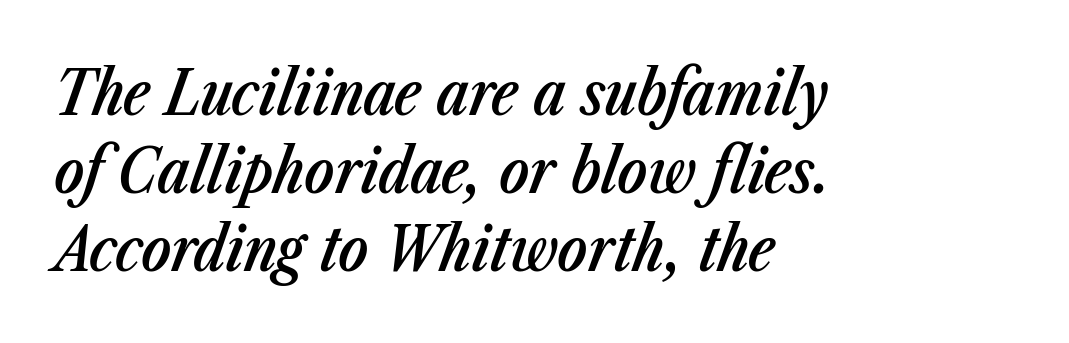
{"italic": "yes", "lean": "right", "slant_degrees": 23, "bold": "semi", "weight": "semibold", "width": "condensed", "stroke_contrast": "low", "x_height": "medium", "monospaced": "no", "underline": "no", "align": "left", "line_spacing": "normal", "line_spacing_ratio": 1.26, "letter_spacing": "normal", "letter_spacing_em": 0.0, "glyph_px": 62}
